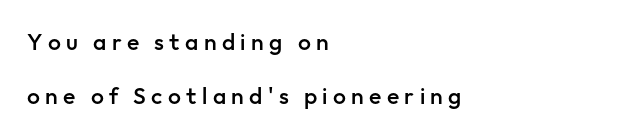
Line starts are locked; line ends wander. Substantial extra tracking has been applied to these lines. Rendered with straight, roman letterforms. This block would shrink considerably if given ordinary leading; it's expanded now.
